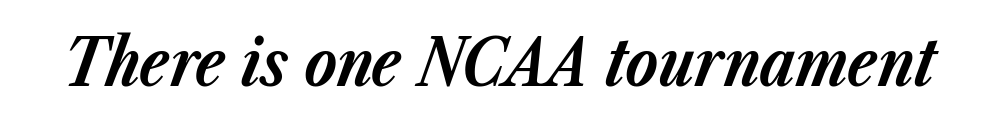
{"italic": "yes", "lean": "right", "slant_degrees": 23, "bold": "yes", "weight": "bold", "width": "normal", "stroke_contrast": "low", "x_height": "medium", "monospaced": "no", "underline": "no", "letter_spacing": "normal", "letter_spacing_em": 0.0, "glyph_px": 66}
